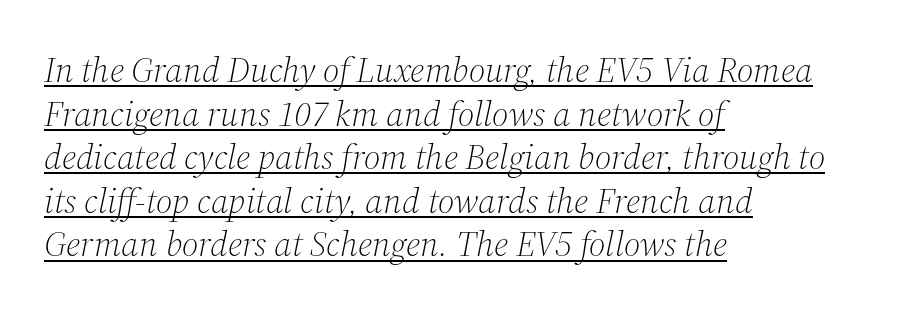
{"serif": "yes", "italic": "yes", "lean": "right", "slant_degrees": 12, "bold": "no", "weight": "light", "width": "normal", "stroke_contrast": "medium", "x_height": "medium", "monospaced": "no", "underline": "yes", "align": "left", "line_spacing_ratio": 1.21, "letter_spacing": "normal", "letter_spacing_em": 0.0, "glyph_px": 36}
